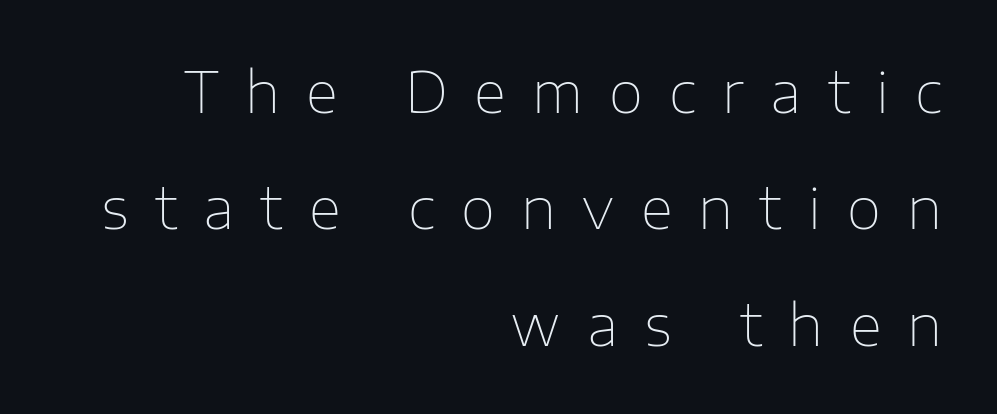
{"serif": "no", "italic": "no", "bold": "no", "weight": "thin", "width": "normal", "stroke_contrast": "low", "x_height": "medium", "monospaced": "no", "underline": "no", "align": "right", "line_spacing": "loose", "line_spacing_ratio": 2.08, "letter_spacing": "wide", "letter_spacing_em": 0.47, "glyph_px": 56}
